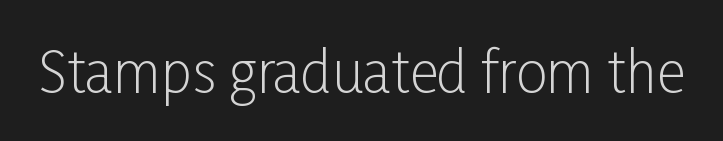
Q: Is the text bold? A: No.
Q: Is the text italic (slanted)? A: No, it is upright.
Q: Is the typeface a serif or a sans-serif typeface? A: Sans-serif.
Q: Is the text underlined? A: No.
Q: Is the spacing between letters normal or unusually wide? A: Normal.
Q: Width (condensed, normal, or wide)? A: Condensed.
Q: Stroke contrast? A: Low.
Q: x-height? A: Medium.
Q: Monospaced? A: No.
